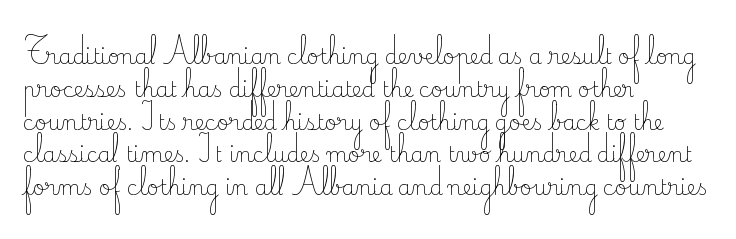
The image shows 21 px text type, upright; set left-aligned, normal line spacing (1.56x), normal letter spacing, not underlined.
